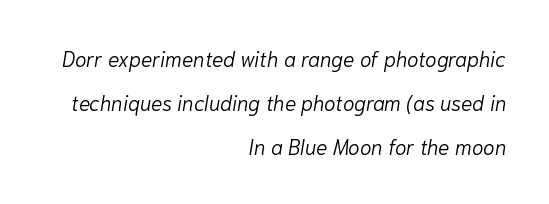
Q: Is the text bold? A: No.
Q: Is the text italic (slanted)? A: Yes, it leans right by about 10 degrees.
Q: Is the text underlined? A: No.
Q: How is the paragraph aligned? A: Right-aligned.
Q: Is the spacing between letters normal or unusually wide? A: Normal.
Q: Is the spacing between lines tight, normal or loose? A: Loose.
